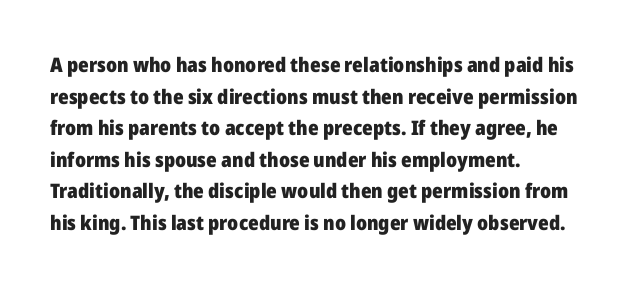
{"italic": "no", "bold": "yes", "underline": "no", "align": "left", "line_spacing": "normal", "line_spacing_ratio": 1.58, "letter_spacing": "normal", "letter_spacing_em": 0.0, "glyph_px": 20}
